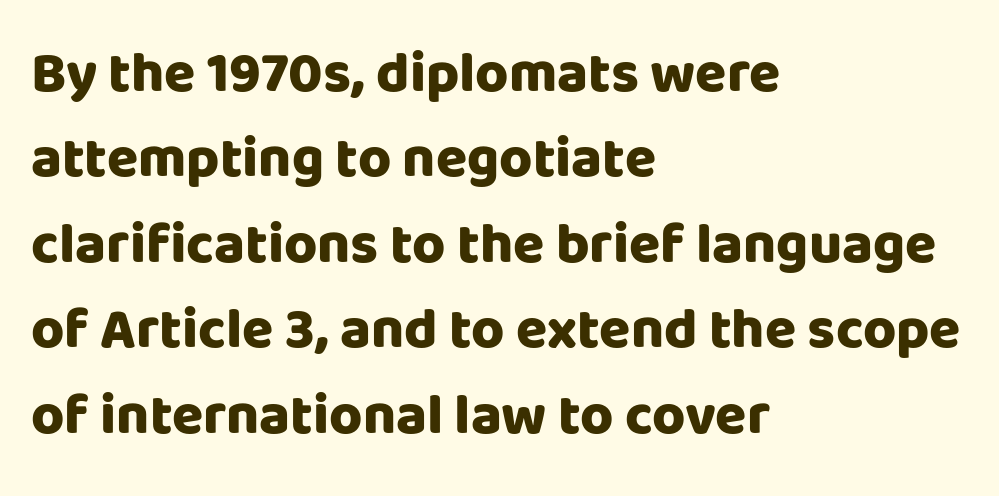
What weight is shown? A full bold with thick strokes. Underline: absent. Classification — sans serif. Upright lettering throughout. Horizontal alignment here is leftward, the default for most running prose.
